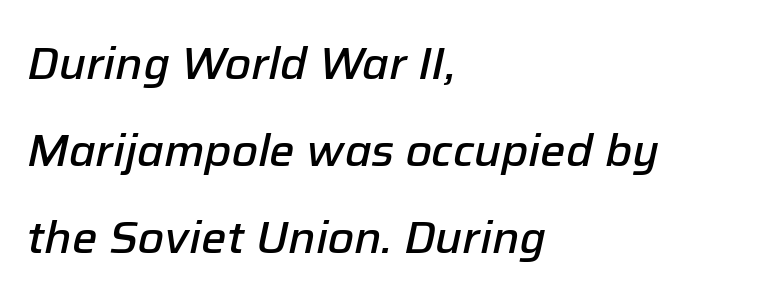
The image shows 45 px semibold type, italic (leaning right); set left-aligned, loose line spacing (1.93x), normal letter spacing, not underlined; low stroke contrast and a medium x-height.
